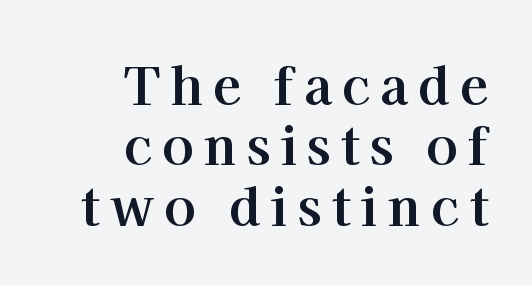
The image shows 52 px bold serif type, upright; set right-aligned, line spacing 1.16x, not underlined; high stroke contrast and a medium x-height.
